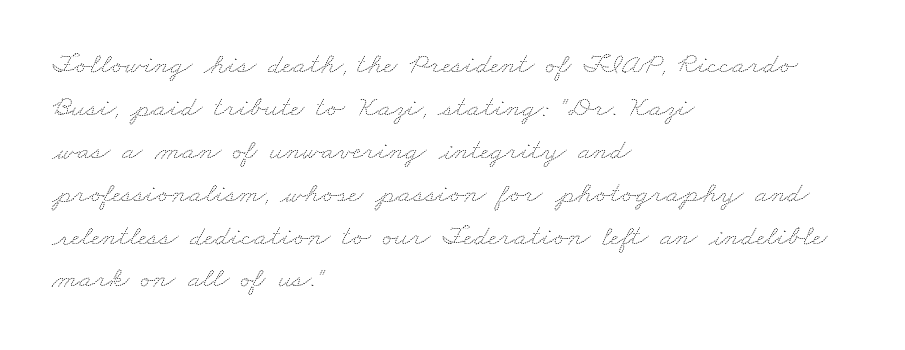
The image shows 30 px thin, wide type; set left-aligned, normal line spacing (1.43x), normal letter spacing, not underlined; medium stroke contrast and a small x-height.
